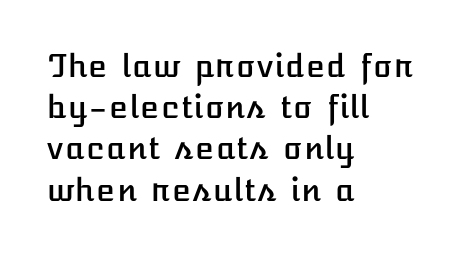
Nobody drew a line under any word here. Normally led — the rows are evenly, conventionally spaced. Tracking value appears to be zero — textbook default spacing. Each line starts at the same left margin while the right side varies. Designer's note — italics off, roman on.
